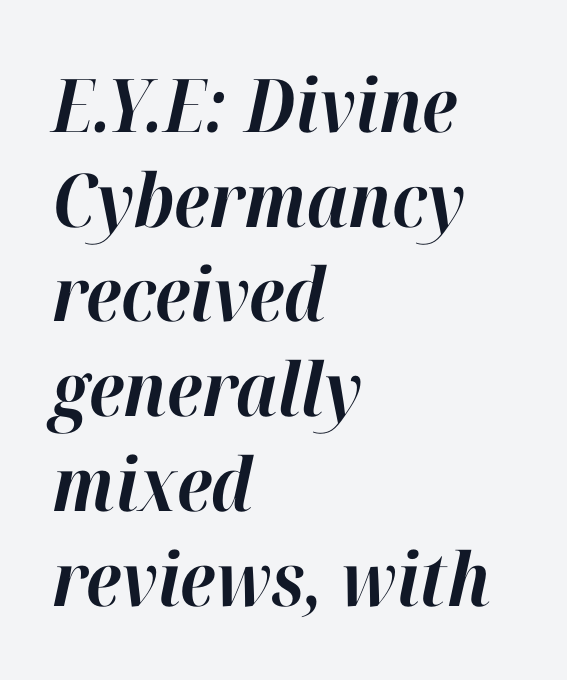
The glyphs look as if they've been sheared to an angle. Leftover space on each line is placed entirely after the last word. Here the glyphs are tracked normally, forming tight word shapes. Each glyph is drawn with heavy, bold strokes.
